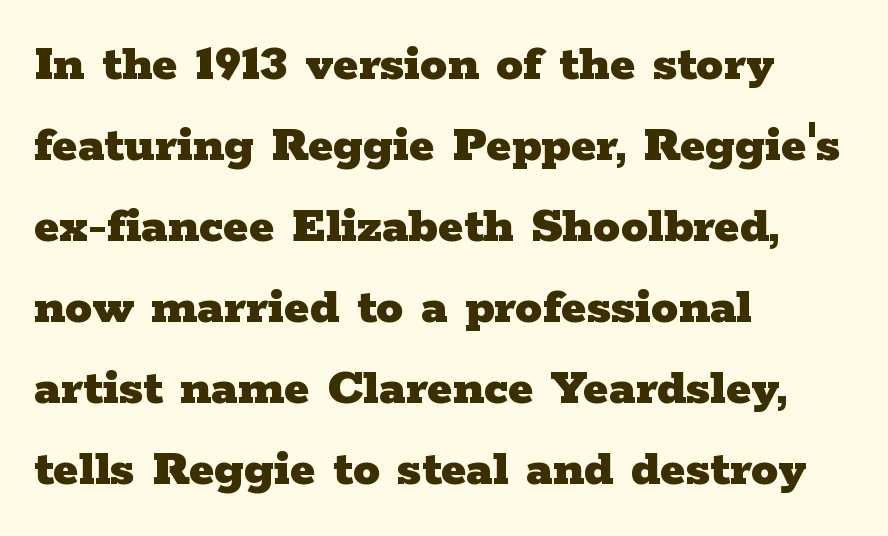
{"serif": "yes", "italic": "no", "bold": "yes", "weight": "heavy", "width": "wide", "stroke_contrast": "low", "x_height": "medium", "monospaced": "no", "underline": "no", "align": "left", "line_spacing": "normal", "line_spacing_ratio": 1.5, "letter_spacing": "normal", "letter_spacing_em": 0.0, "glyph_px": 54}
